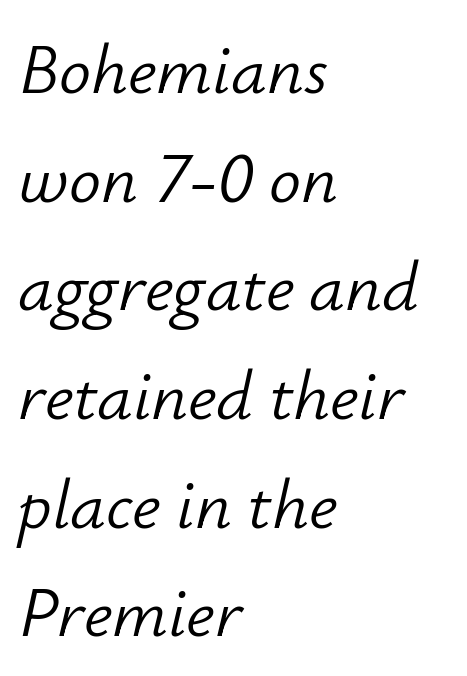
The image shows 71 px light type, italic (leaning right); set left-aligned, normal line spacing (1.53x), normal letter spacing, not underlined; low stroke contrast and a small x-height.
